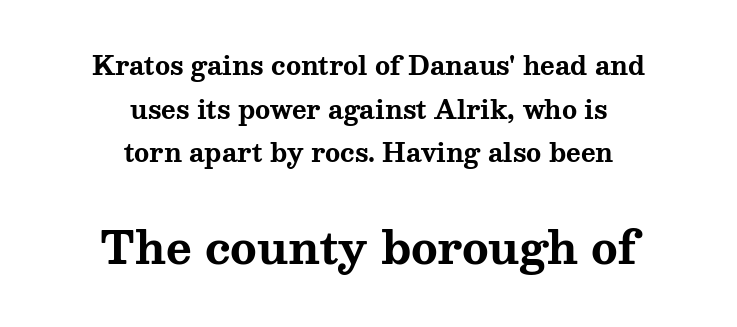
Which margin do the lines hug? Neither — every line sits in the middle. Each row of text sits above clean, open space. If you drew a line through each stem, it would be perfectly vertical. Scale increases going downward across the two blocks. What kind of face is this? One with serifs. The gaps between neighbouring characters are ordinary and unremarkable.
